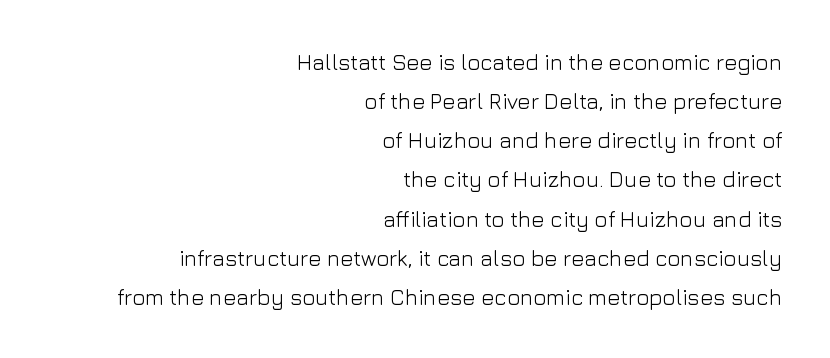
The image shows 22 px text type, upright; set right-aligned, line spacing 1.78x, normal letter spacing, not underlined.
